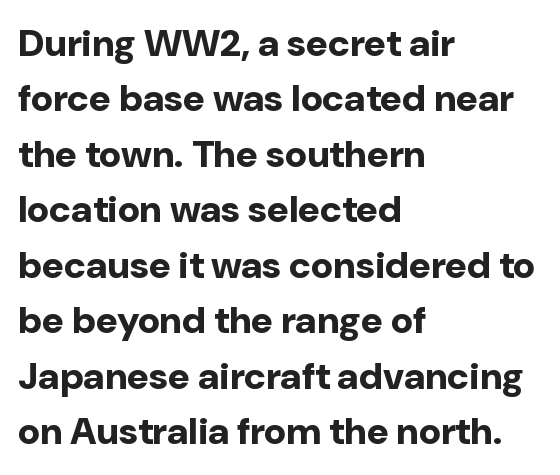
The image shows 38 px bold sans-serif type, upright; set left-aligned, normal line spacing (1.46x), normal letter spacing, not underlined; low stroke contrast and a medium x-height.
